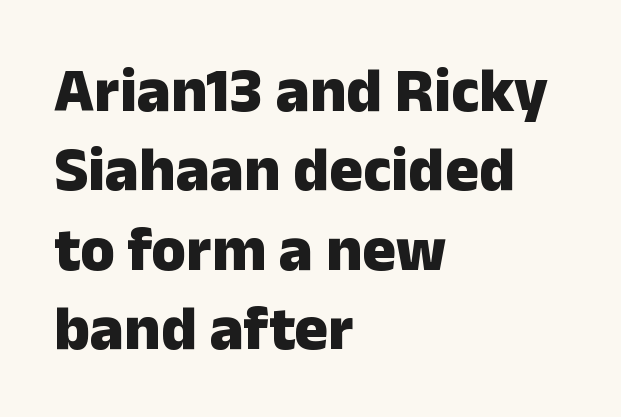
A typesetter would call this proportional, since set widths differ per character. The typeface chosen for these lines omits serifs. The setting favours the left margin, as ordinary paragraphs usually do. This is roman type, the default non-slanted kind. Tracking value appears to be zero — textbook default spacing.
